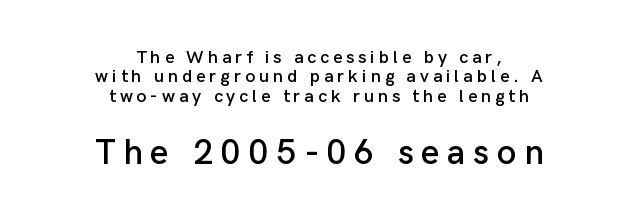
Q: Is the text italic (slanted)? A: No, it is upright.
Q: Is the typeface a serif or a sans-serif typeface? A: Sans-serif.
Q: Is the text underlined? A: No.
Q: How is the paragraph aligned? A: Centered.
Q: Is the spacing between letters normal or unusually wide? A: Unusually wide.
Q: Is the spacing between lines tight, normal or loose? A: Tight.
Q: Which block of text is set in a larger size, the first (top) or the second (bottom)? A: The second (bottom) one.
Q: Width (condensed, normal, or wide)? A: Normal.
Q: Stroke contrast? A: Low.
Q: x-height? A: Medium.
Q: Monospaced? A: No.
